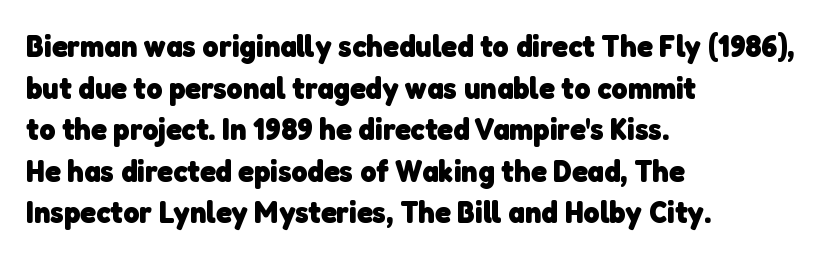
Bare-footed words on every line. The rendering uses natural spacing where letterforms have individual widths. Each word holds together tightly as a unit, with standard inter-letter gaps. Line beginnings align vertically; line endings do not.
